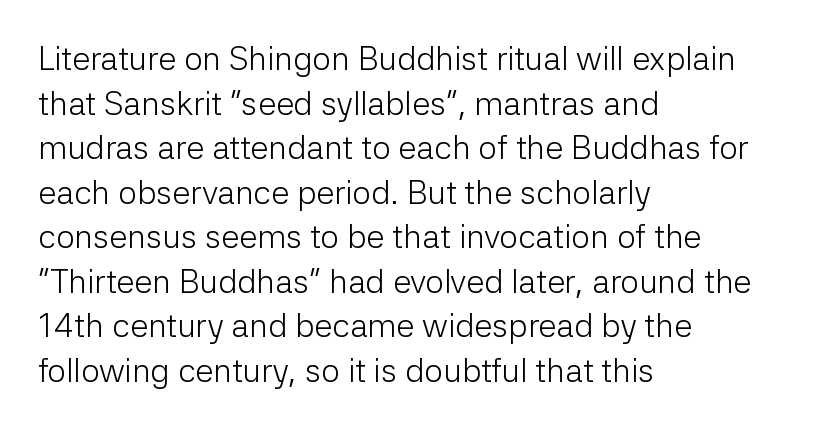
The image shows 33 px light sans-serif type, upright; set left-aligned, normal line spacing (1.35x), normal letter spacing, not underlined; low stroke contrast and a medium x-height.
